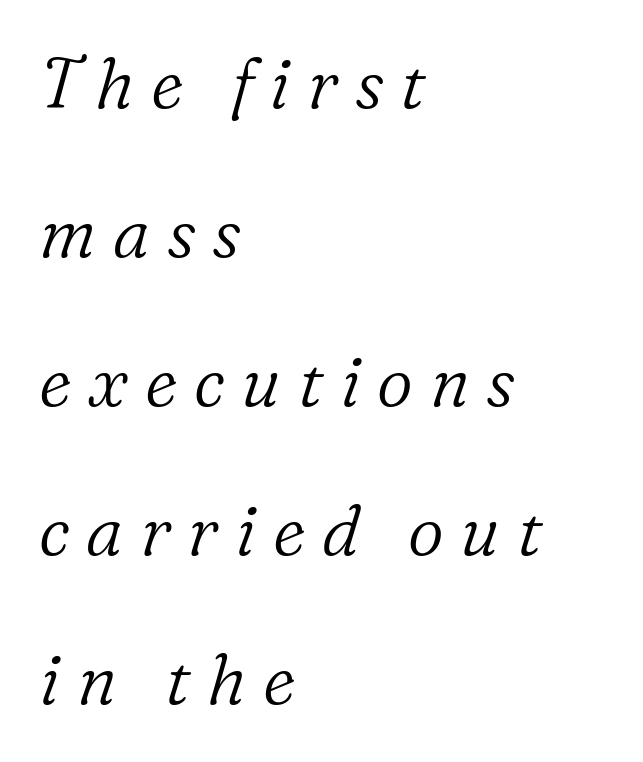
Caption: expanded tracking, letters set apart. Alignment: flush left. Does the lettering tilt? It does — this is italic. Words float on clear page, feet unadorned. The line-height multiplier appears high, well above default. Summary of weight: not heavy and not bold.
